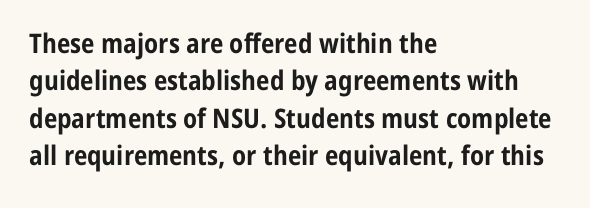
The image shows 27 px bold type, upright; set left-aligned, normal line spacing (1.38x), normal letter spacing, not underlined.
